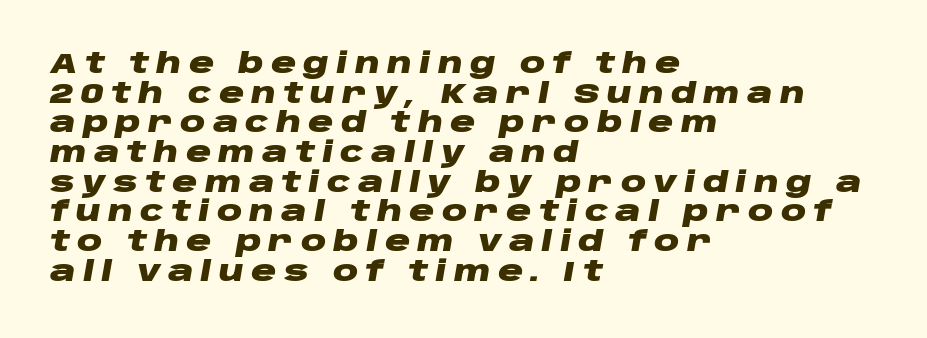
Where is the straight margin? On the left. Observe the lean: these are italic letterforms. Students, observe: this is what under-led, compact text looks like. The passage shown is not underscored anywhere. Compared with an ordinary text face, these strokes are far heavier — a full bold.
